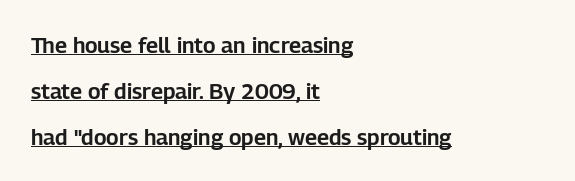
If you drew a line through each stem, it would be perfectly vertical. Compared with a centered layout, this one pins lines to the left instead. Leading is clearly above the norm, producing a sparse column. You could call the tracking neutral — neither tight nor loose. A baseline rule has been typeset under these characters.
